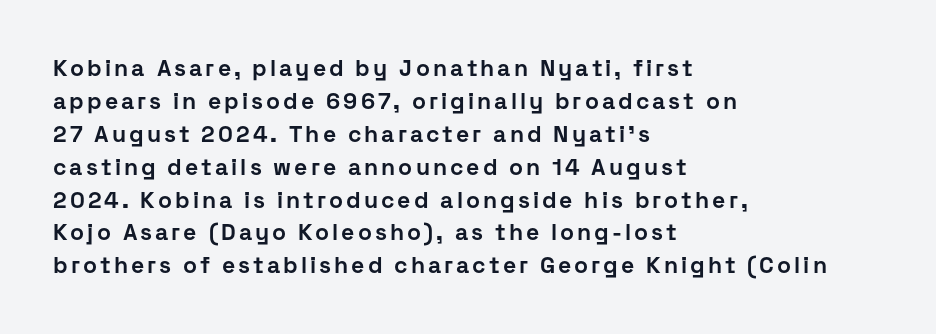
Q: Is the text bold? A: Yes.
Q: Is the text italic (slanted)? A: No, it is upright.
Q: Is the text underlined? A: No.
Q: How is the paragraph aligned? A: Left-aligned.
Q: Is the spacing between lines tight, normal or loose? A: Normal.
